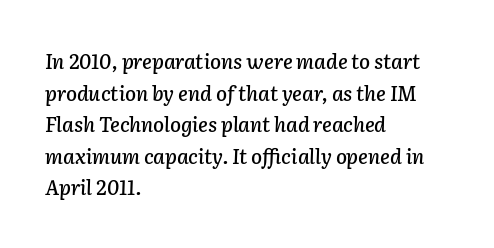
Q: Is the text italic (slanted)? A: Yes, it leans right by about 2 degrees.
Q: Is the text underlined? A: No.
Q: How is the paragraph aligned? A: Left-aligned.
Q: Is the spacing between letters normal or unusually wide? A: Normal.
Q: Is the spacing between lines tight, normal or loose? A: Normal.
